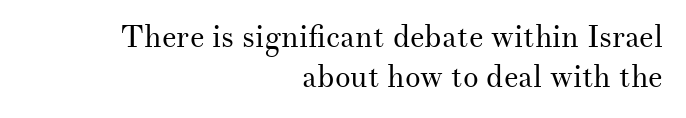
Q: Is the text bold? A: No.
Q: Is the text italic (slanted)? A: No, it is upright.
Q: Is the typeface a serif or a sans-serif typeface? A: Serif.
Q: Is the text underlined? A: No.
Q: How is the paragraph aligned? A: Right-aligned.
Q: Is the spacing between letters normal or unusually wide? A: Normal.
Q: Is the spacing between lines tight, normal or loose? A: Normal.
Q: Width (condensed, normal, or wide)? A: Normal.
Q: Stroke contrast? A: Medium.
Q: x-height? A: Small.
Q: Monospaced? A: No.
